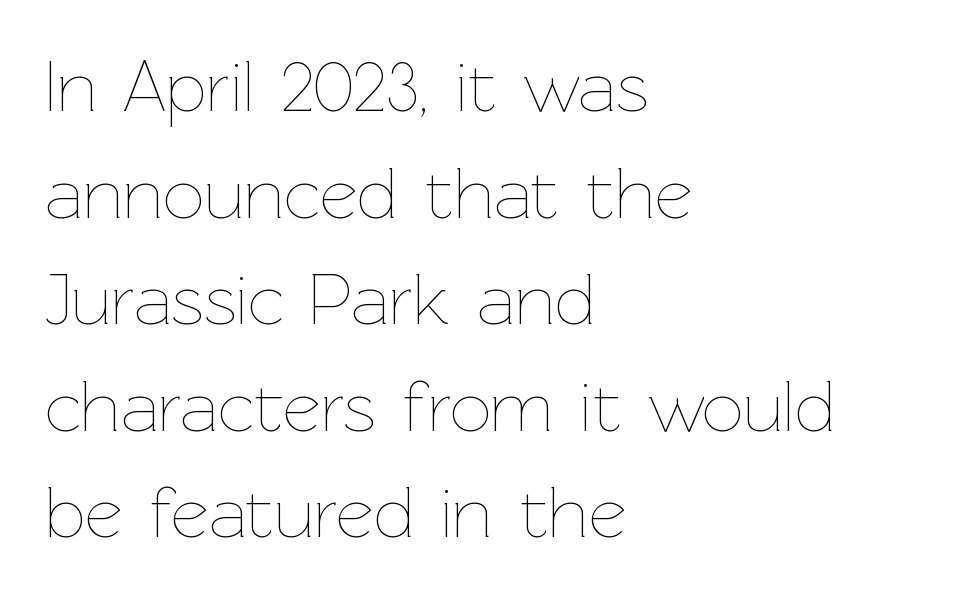
The image shows 73 px thin type, upright; set left-aligned, normal line spacing (1.46x), normal letter spacing, not underlined; low stroke contrast and a medium x-height.
